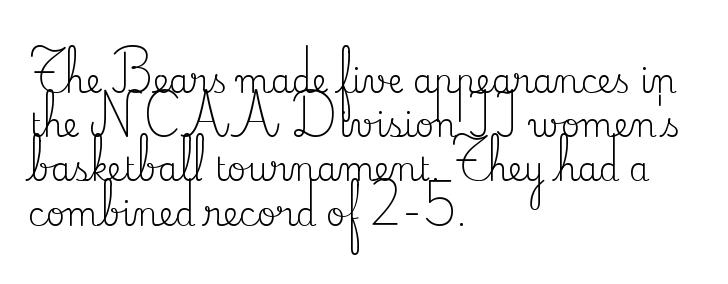
The image shows 33 px regular-weight serif type, upright; set left-aligned, normal line spacing (1.34x), normal letter spacing, not underlined; medium stroke contrast and a small x-height.
